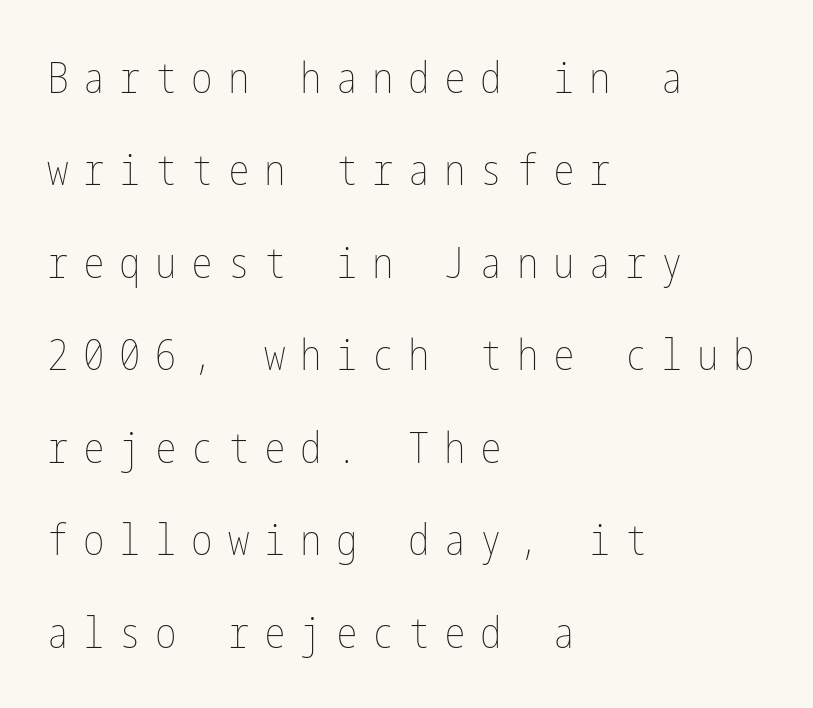
{"italic": "no", "bold": "no", "weight": "thin", "width": "condensed", "stroke_contrast": "low", "x_height": "medium", "underline": "no", "align": "left", "line_spacing": "loose", "line_spacing_ratio": 2.15, "letter_spacing": "wide", "letter_spacing_em": 0.34, "glyph_px": 43}
